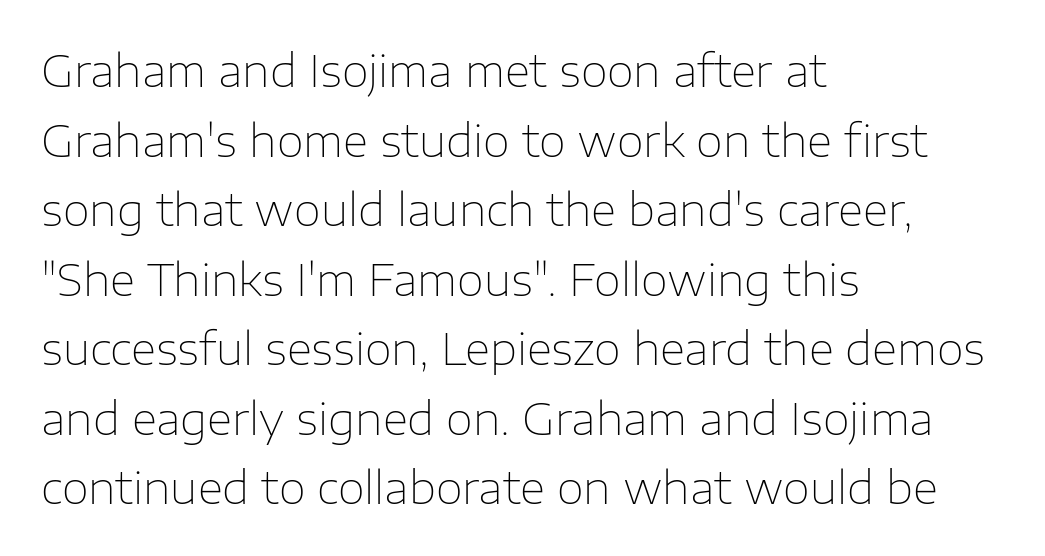
The image shows 44 px thin sans-serif type, upright; set left-aligned, normal line spacing (1.58x), normal letter spacing, not underlined; low stroke contrast and a medium x-height.
